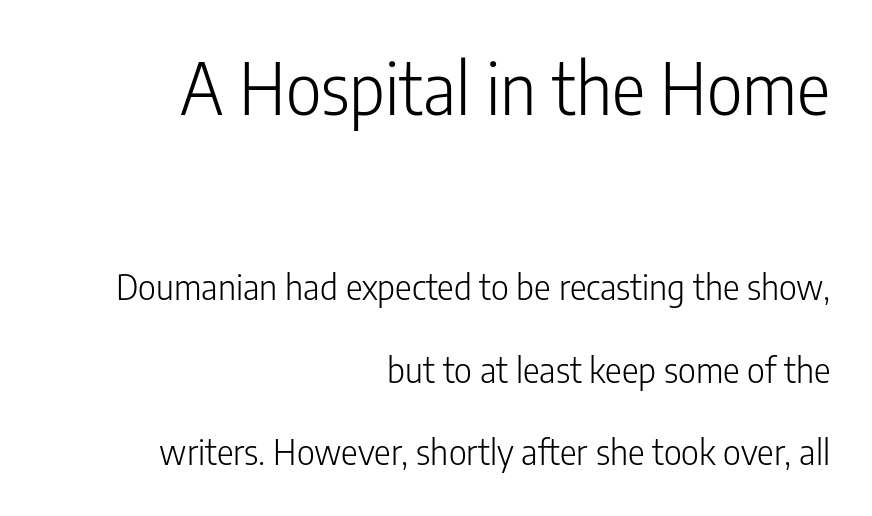
The image shows 70 px light, condensed sans-serif type, upright; set right-aligned, loose line spacing (2.36x), normal letter spacing, not underlined; the first (top) block is 2.0x larger; low stroke contrast and a medium x-height.
